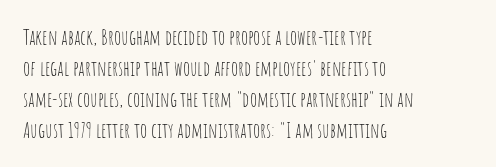
{"italic": "no", "bold": "no", "underline": "no", "align": "left", "line_spacing": "normal", "line_spacing_ratio": 1.47, "letter_spacing": "normal", "letter_spacing_em": 0.0, "glyph_px": 21}
